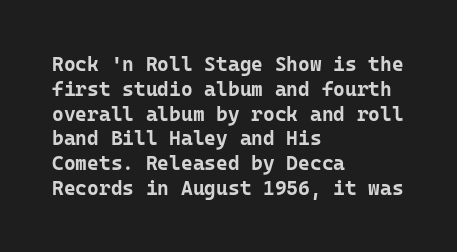
The image shows 20 px bold type, upright; set left-aligned, line spacing 1.24x, normal letter spacing, not underlined.
